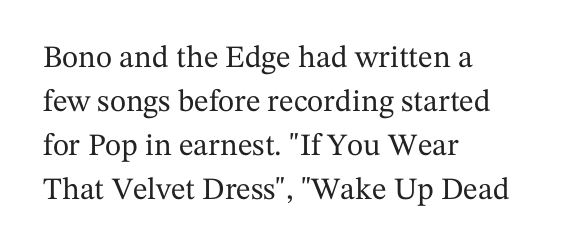
The passage shown is typed in a proportional face where columns would drift. Layout note: lines flush left. You can tell from the footed stems that serif type was used. Honestly, the row spacing looks completely unremarkable.
